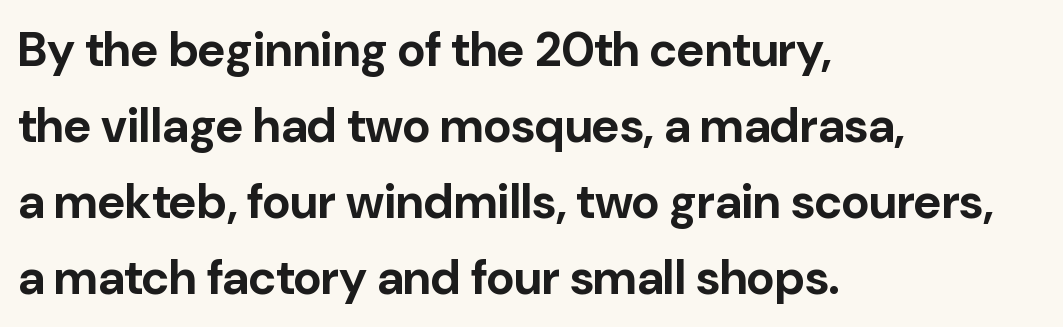
The typeface chosen for these lines omits serifs. The lines sit at an ordinary, default distance from one another. Is the type bold? Yes — the strokes are clearly thick and heavy. The lettering stays uniformly vertical, giving the passage a roman look. The letters sit at their default tracking, neither squeezed nor spread.
